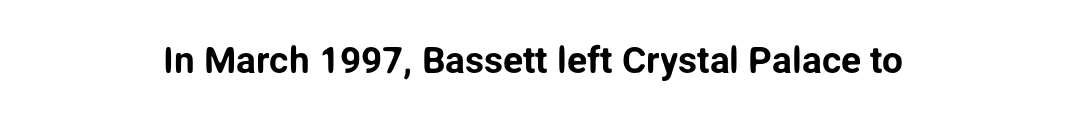
Q: Is the text italic (slanted)? A: No, it is upright.
Q: Is the typeface a serif or a sans-serif typeface? A: Sans-serif.
Q: Is the text underlined? A: No.
Q: Is the spacing between letters normal or unusually wide? A: Normal.
Q: Width (condensed, normal, or wide)? A: Normal.
Q: Stroke contrast? A: Low.
Q: x-height? A: Medium.
Q: Monospaced? A: No.
